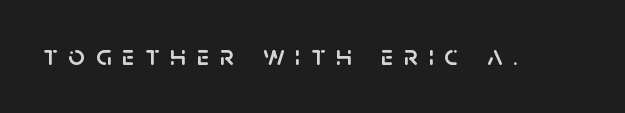
The type family on display is of the sans-serif kind. Designer's note — italics off, roman on. No word sits above an underline. Looks like regular typesetting: each glyph gets only the width it needs. The tracking reads as deliberately expanded to a designer's eye.
